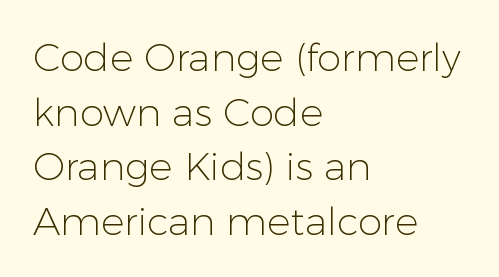
The line texture is even and compact thanks to regular tracking. Quick note: underline off. Does the type have serifs? No, each stem ends abruptly. Varying glyph widths throughout — classic text-font behaviour. The letters stand straight up with perfectly vertical stems.
